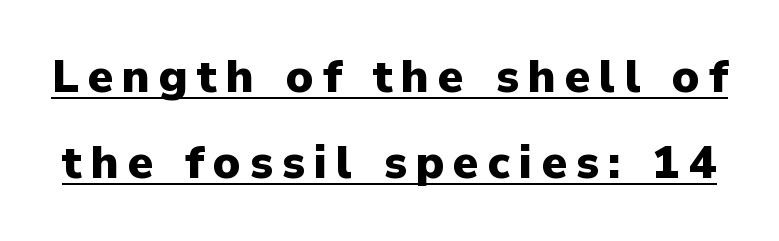
{"serif": "no", "italic": "no", "bold": "yes", "weight": "heavy", "width": "normal", "stroke_contrast": "low", "x_height": "medium", "monospaced": "no", "underline": "yes", "line_spacing_ratio": 1.88, "letter_spacing": "wide", "letter_spacing_em": 0.2, "glyph_px": 46}
